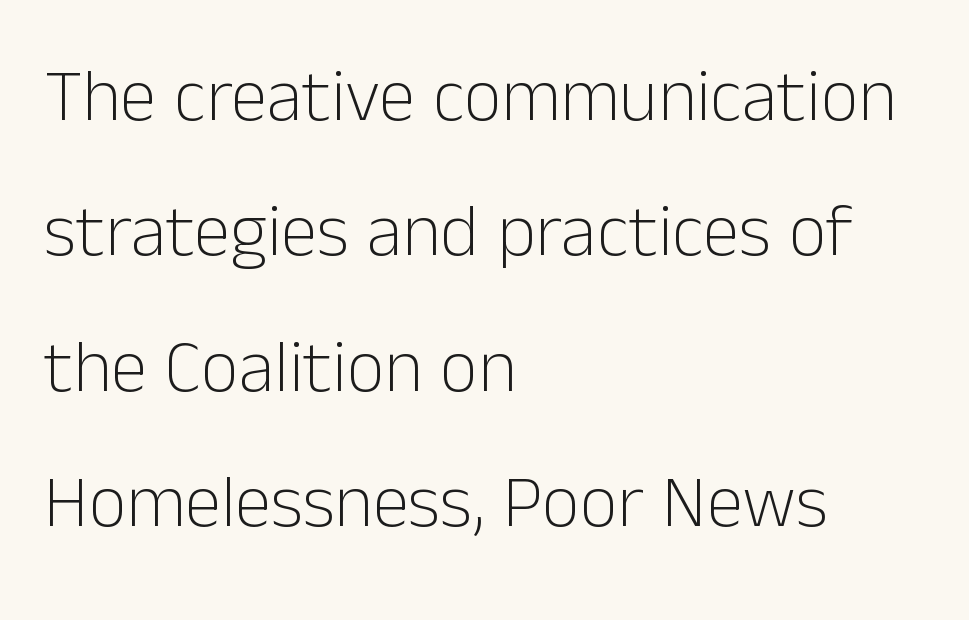
Letterform terminals end flat and unadorned throughout the passage. This sample has the flowing, uneven cadence of proportional lettering. In terms of letterspacing, this is plain default setting. Visually the block forms a straight wall on the left and a jagged coastline on the right. Unbolded letterforms with no extra heft.
